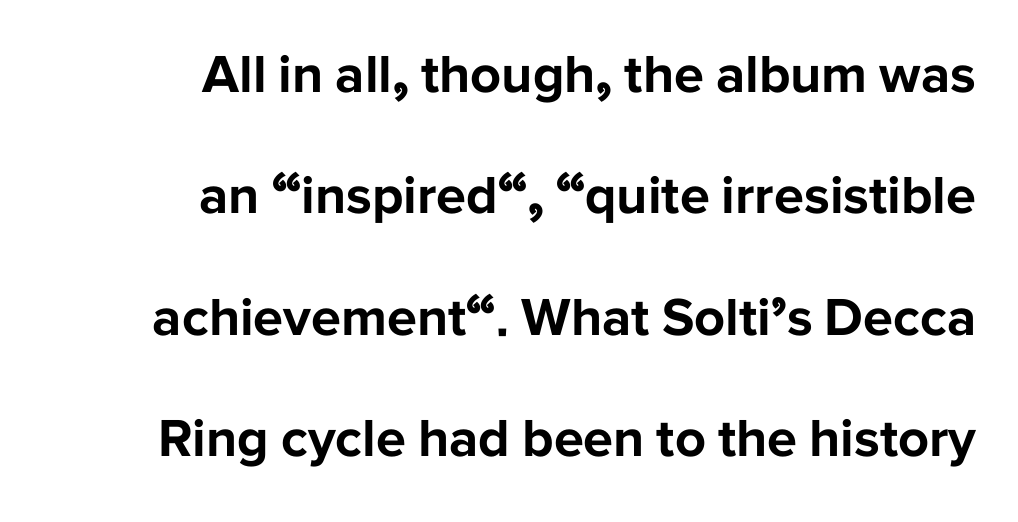
{"serif": "no", "italic": "no", "bold": "yes", "weight": "bold", "width": "normal", "stroke_contrast": "low", "x_height": "medium", "monospaced": "no", "underline": "no", "align": "right", "line_spacing": "loose", "line_spacing_ratio": 2.25, "letter_spacing": "normal", "letter_spacing_em": 0.0, "glyph_px": 54}
